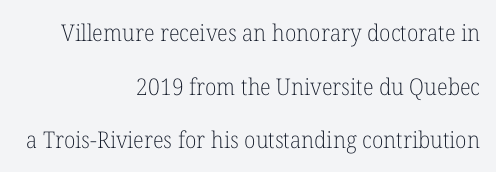
The image shows 23 px text type, upright; set right-aligned, loose line spacing (2.33x), normal letter spacing, not underlined.
